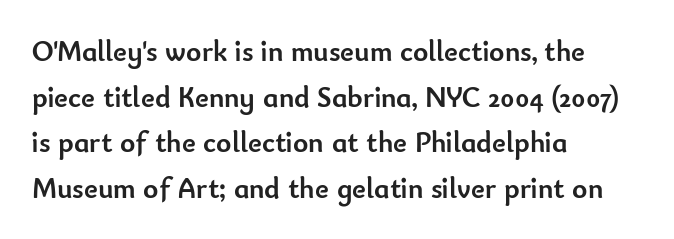
The typesetting leans heavy: a genuine bold. This sample keeps an unexceptional amount of space between lines. You can tell it's not italic because the verticals are truly vertical. The string is rendered with underlining switched off.
